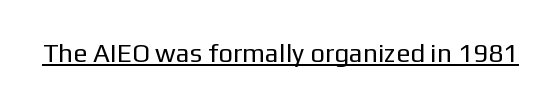
Short note: letters normally spaced. Is this a heavy cut? Hardly; it is regular or lighter. This sample uses an upright cut, with every glyph sitting square on the baseline. Is there an underline? Yes — a line sits under the letters.
